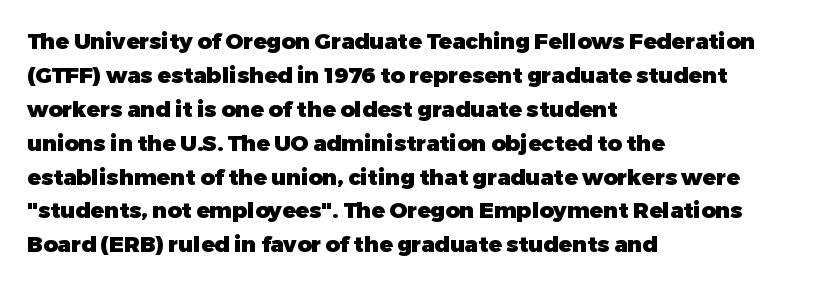
{"italic": "no", "bold": "yes", "underline": "no", "align": "left", "line_spacing": "normal", "line_spacing_ratio": 1.54, "letter_spacing": "normal", "letter_spacing_em": 0.0, "glyph_px": 22}
